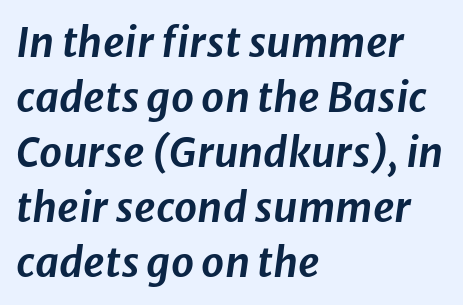
The image shows 41 px text type, italic (leaning right); set left-aligned, normal line spacing (1.34x), normal letter spacing, not underlined; low stroke contrast and a medium x-height.
